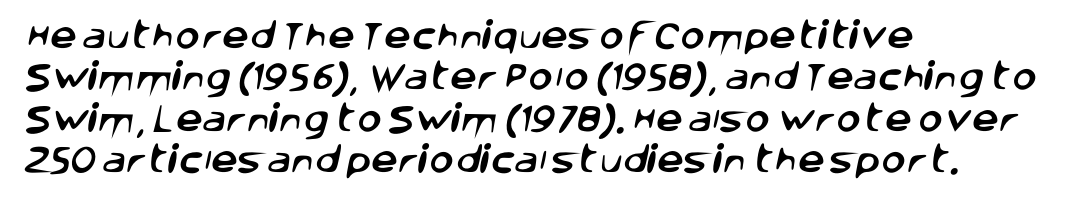
{"serif": "no", "width": "normal", "stroke_contrast": "low", "x_height": "large", "monospaced": "no", "underline": "no", "align": "left", "line_spacing": "normal", "line_spacing_ratio": 1.38, "letter_spacing": "normal", "letter_spacing_em": 0.0, "glyph_px": 30}
